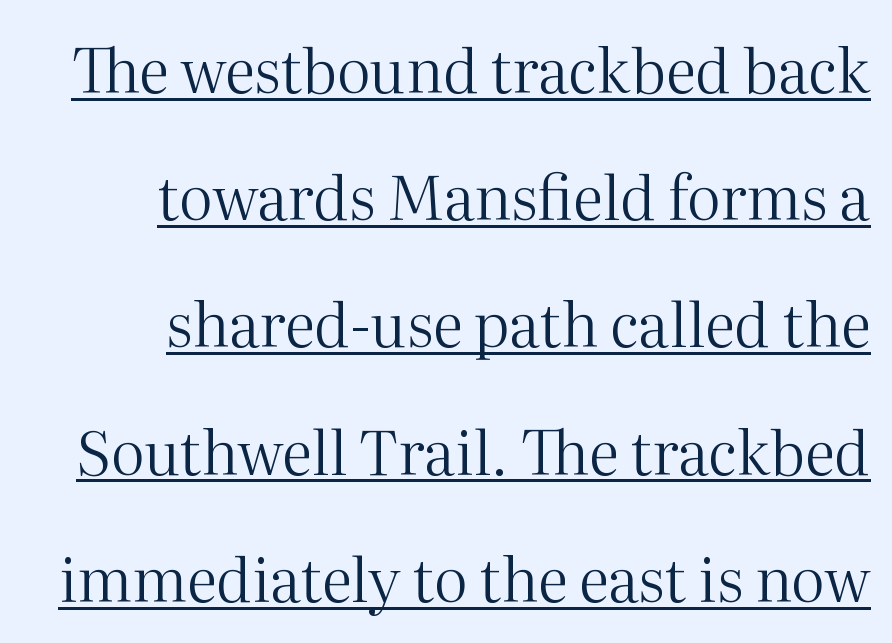
The image shows 60 px regular-weight serif type, upright; set right-aligned, loose line spacing (2.12x), normal letter spacing, underlined; medium stroke contrast and a medium x-height.
